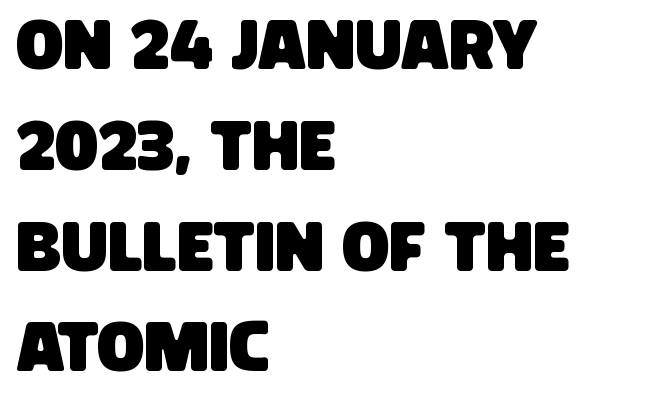
{"serif": "no", "width": "condensed", "stroke_contrast": "low", "x_height": "large", "monospaced": "no", "underline": "no", "align": "left", "line_spacing": "normal", "line_spacing_ratio": 1.44, "letter_spacing": "normal", "letter_spacing_em": 0.0, "glyph_px": 70}
